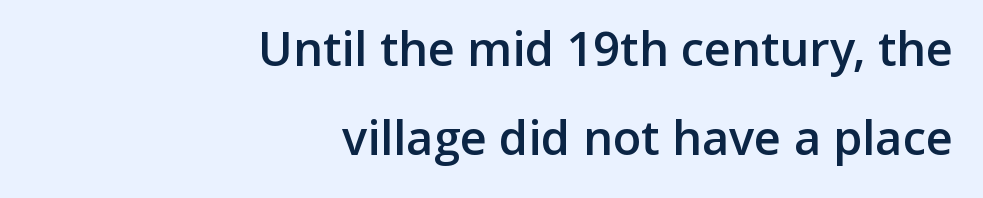
Vertical spacing — loose. The designer went with a sans here, leaving each stem footless. Honestly, the letter spacing is just normal — you wouldn't notice it. Reading down the block, your eye finds every line finishing at a fixed right position. Does the weight exceed regular? Yes, but only to semibold.
